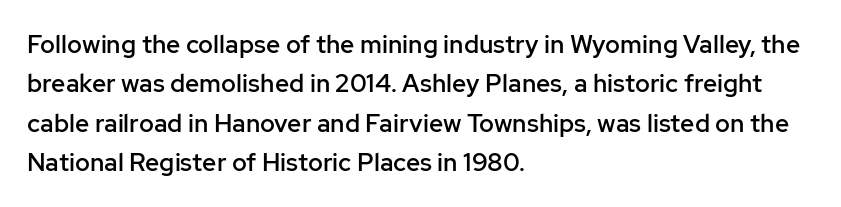
Underlining? Definitely not there. This sample uses plain, unmodified letter spacing. Is there any slant? The stems are plumb. A classic flush-left, rag-right setting is used for this passage.
